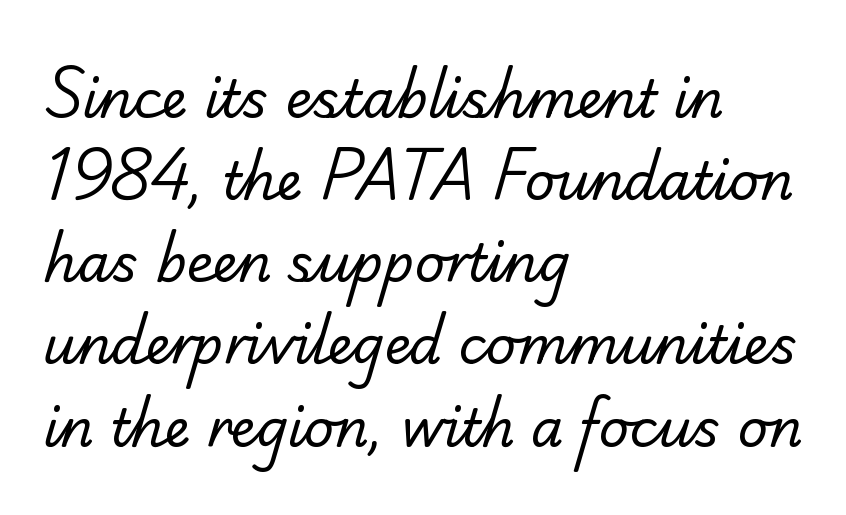
The image shows 52 px regular-weight serif type; set left-aligned, normal line spacing (1.58x), normal letter spacing, not underlined; low stroke contrast and a small x-height.
